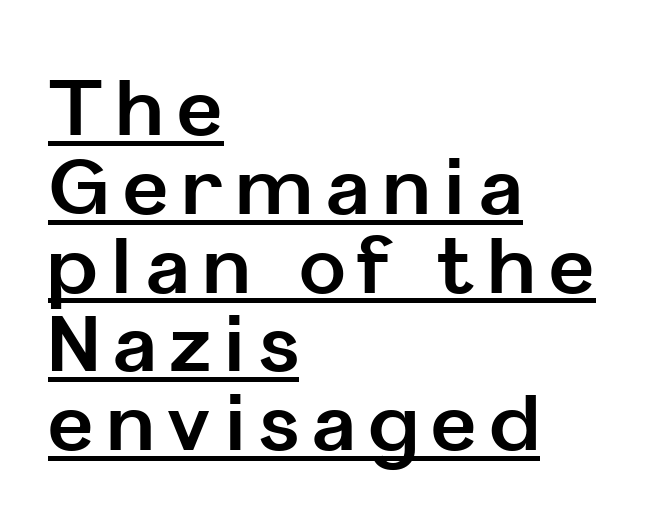
The image shows 78 px bold sans-serif type, upright; set left-aligned, tight line spacing (1.01x), underlined; low stroke contrast and a medium x-height.
